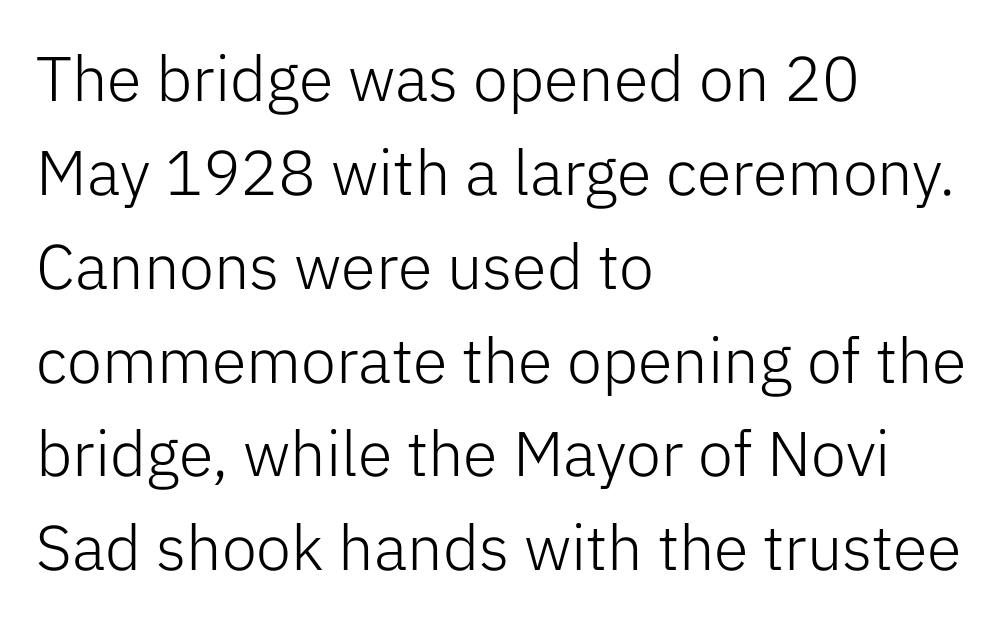
The image shows 63 px light sans-serif type, upright; set left-aligned, normal line spacing (1.49x), normal letter spacing, not underlined; low stroke contrast and a medium x-height.
